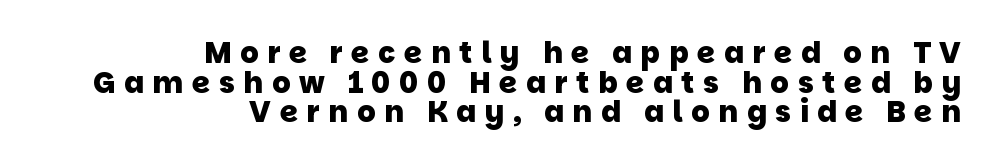
Q: Is the text bold? A: Yes.
Q: Is the typeface a serif or a sans-serif typeface? A: Sans-serif.
Q: Is the text underlined? A: No.
Q: How is the paragraph aligned? A: Right-aligned.
Q: Is the spacing between letters normal or unusually wide? A: Unusually wide.
Q: Is the spacing between lines tight, normal or loose? A: Tight.
Q: Width (condensed, normal, or wide)? A: Normal.
Q: Stroke contrast? A: Low.
Q: x-height? A: Large.
Q: Monospaced? A: No.
